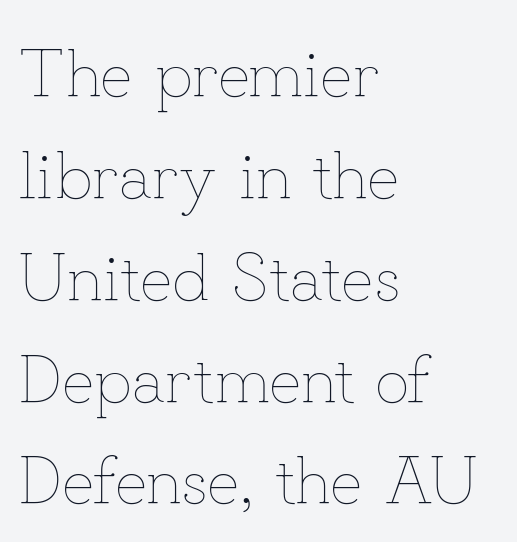
The image shows 67 px thin type, upright; set left-aligned, normal line spacing (1.52x), normal letter spacing, not underlined; low stroke contrast and a small x-height.
